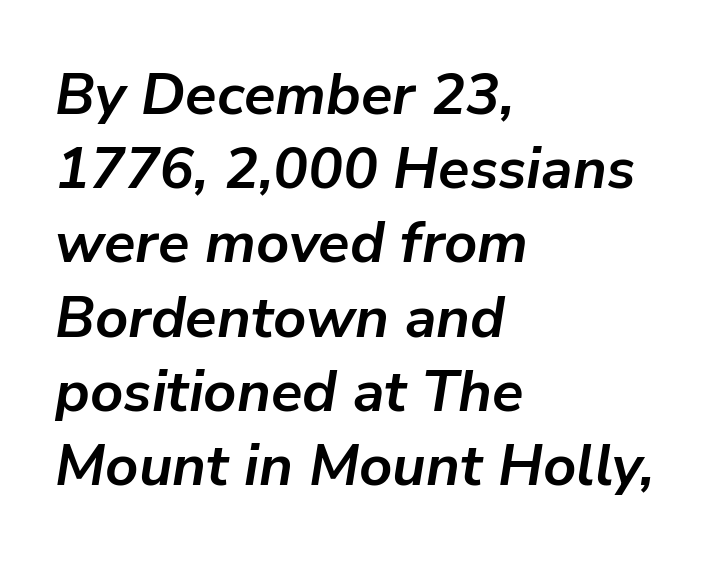
{"italic": "yes", "lean": "right", "slant_degrees": 9, "bold": "yes", "weight": "semibold", "width": "normal", "stroke_contrast": "low", "x_height": "medium", "monospaced": "no", "underline": "no", "align": "left", "line_spacing": "normal", "line_spacing_ratio": 1.28, "letter_spacing": "normal", "letter_spacing_em": 0.0, "glyph_px": 58}
